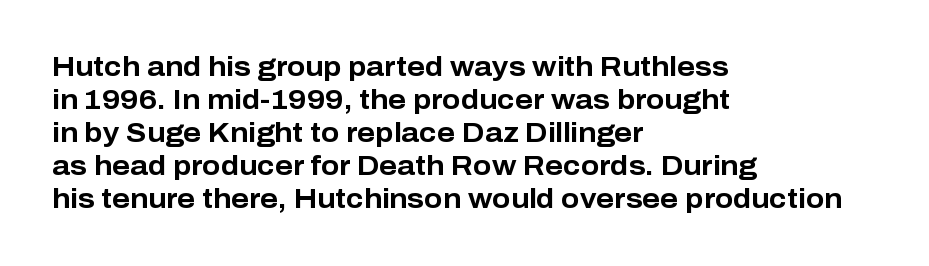
Words float on clear page, feet unadorned. Does the lettering tilt? It doesn't — this is upright. Visually the block forms a straight wall on the left and a jagged coastline on the right. These words are printed bold, with thick strokes throughout. Characters follow at the spacing the type designer built in.
